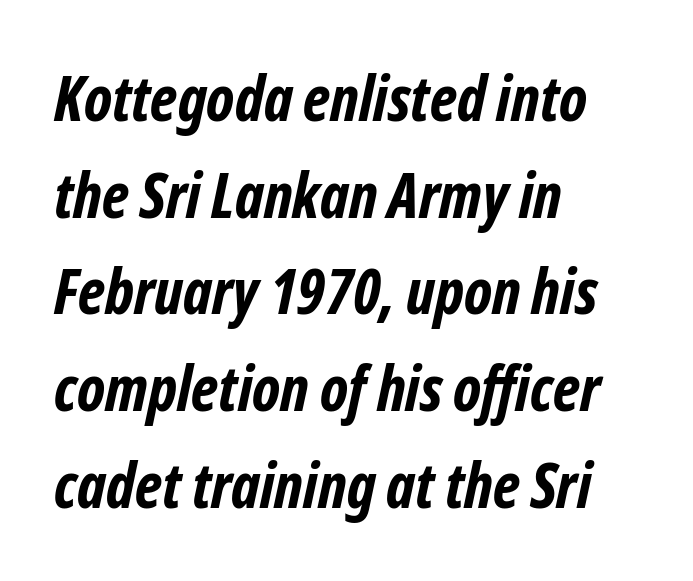
The type family on display is of the sans-serif kind. What's the leading like? Ordinary, nothing unusual. Left-aligned paragraph, ragged on the right. Each word holds together tightly as a unit, with standard inter-letter gaps. Plenty of ink on the page — the face is bold. This sample has the flowing, uneven cadence of proportional lettering.
